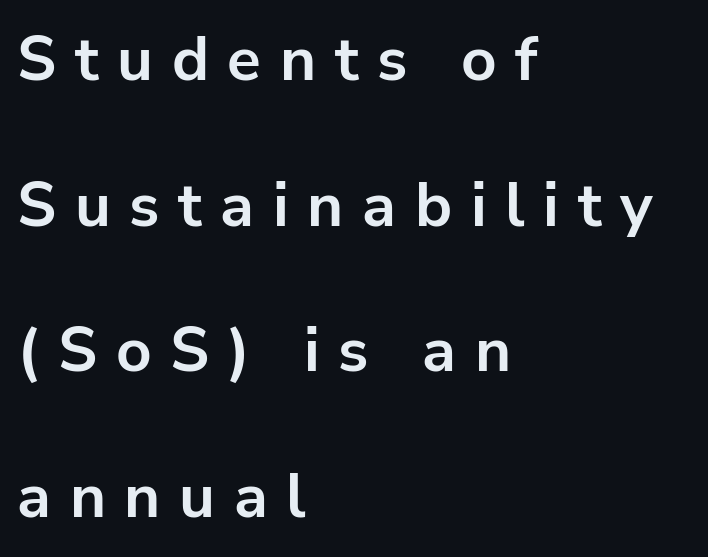
The image shows 62 px bold sans-serif type, upright; set left-aligned, loose line spacing (2.35x), unusually wide letter spacing (+0.3 em), not underlined; low stroke contrast and a medium x-height.
